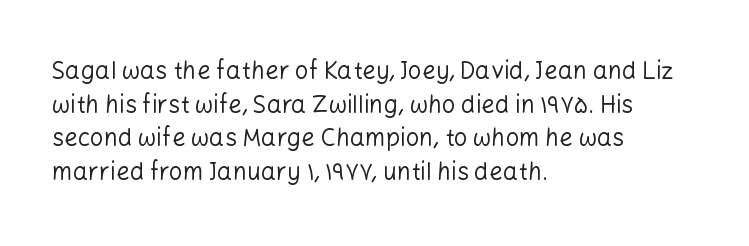
Does the copy run flush right? No — it runs flush left. Does extra space separate the letters? No, they use regular spacing. The letters look calm and open, with moderate or lighter stems. Beneath every word, the page is bare. Normally led — the rows are evenly, conventionally spaced.
